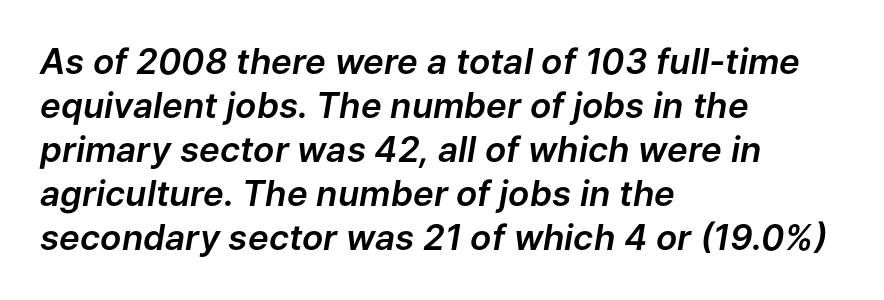
Q: Is the text italic (slanted)? A: Yes, it leans right by about 9 degrees.
Q: Is the text underlined? A: No.
Q: How is the paragraph aligned? A: Left-aligned.
Q: Is the spacing between letters normal or unusually wide? A: Normal.
Q: Is the spacing between lines tight, normal or loose? A: Normal.
Q: Width (condensed, normal, or wide)? A: Normal.
Q: Stroke contrast? A: Low.
Q: x-height? A: Medium.
Q: Monospaced? A: No.
